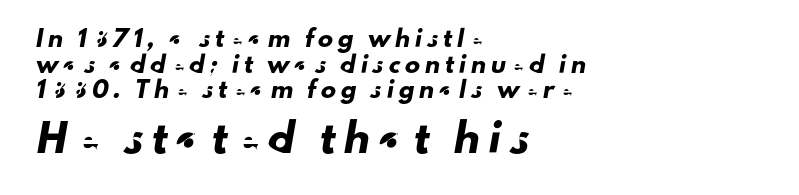
Does the copy run flush right? No — it runs flush left. Unmarked baselines from the first word to the last. The horizontal fit of the characters is loose and conspicuously gappy. Larger block? The one below; the one above is distinctly smaller.
